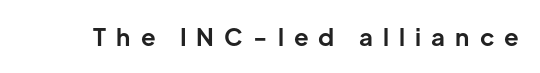
The image shows 24 px bold type, upright; set unusually wide letter spacing (+0.42 em), not underlined.
